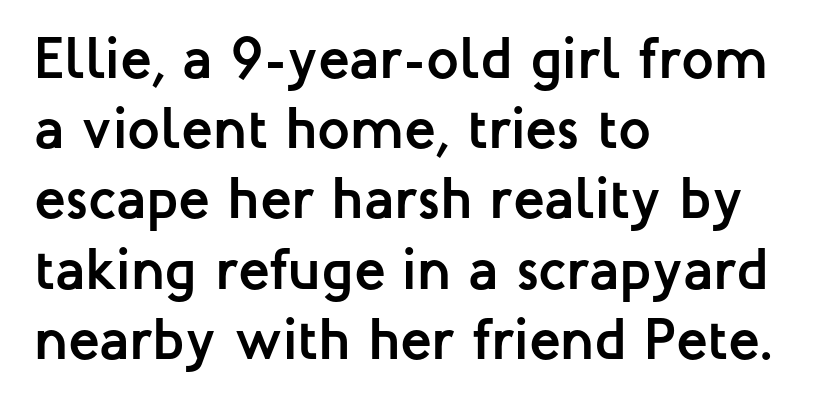
The image shows 58 px semibold sans-serif type, upright; set left-aligned, line spacing 1.21x, normal letter spacing, not underlined; low stroke contrast and a medium x-height.
